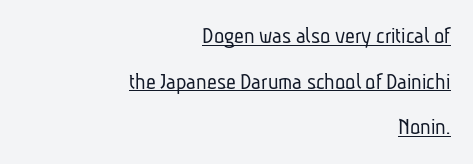
The image shows 24 px text type; set right-aligned, loose line spacing (1.9x), normal letter spacing, underlined.
